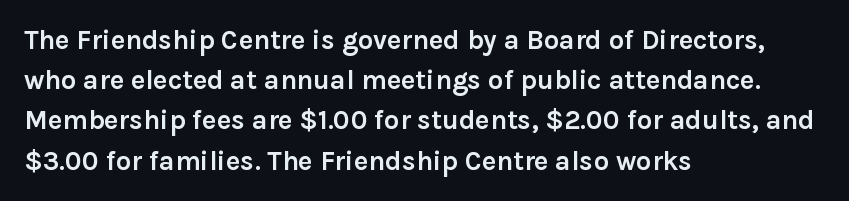
Q: Is the text bold? A: Yes.
Q: Is the text italic (slanted)? A: No, it is upright.
Q: Is the text underlined? A: No.
Q: How is the paragraph aligned? A: Left-aligned.
Q: Is the spacing between letters normal or unusually wide? A: Normal.
Q: Is the spacing between lines tight, normal or loose? A: Normal.
